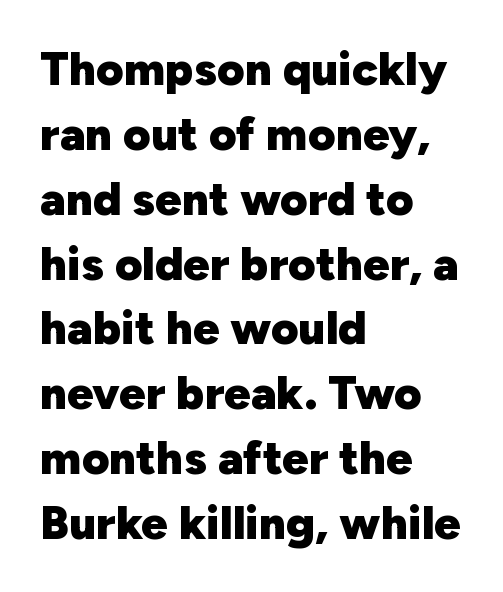
The image shows 47 px heavy sans-serif type, upright; set left-aligned, normal line spacing (1.38x), normal letter spacing, not underlined; low stroke contrast and a medium x-height.
